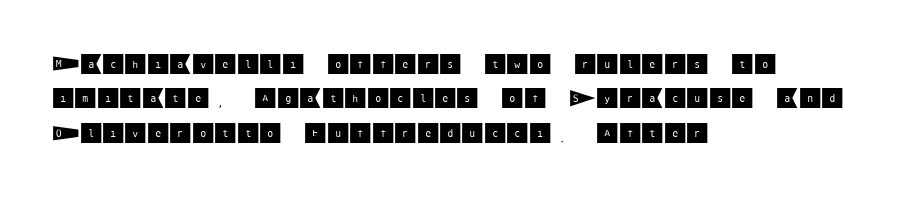
Q: Is the text italic (slanted)? A: No, it is upright.
Q: Is the text underlined? A: No.
Q: How is the paragraph aligned? A: Left-aligned.
Q: Is the spacing between letters normal or unusually wide? A: Normal.
Q: Is the spacing between lines tight, normal or loose? A: Normal.
